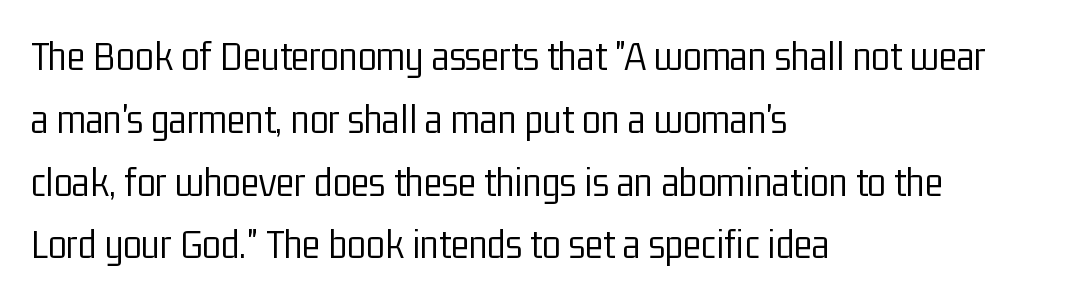
The area under the type is left untouched. Stem width sits at or under what a default text font uses. Tall strokes in this sample are plumb rather than angled. Compared with typical body copy, the letter spacing here is the same. Caption: multi-line text, flush left, ragged right.
